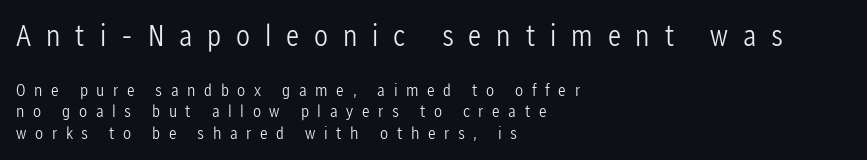
{"serif": "no", "italic": "no", "bold": "no", "weight": "light", "width": "condensed", "stroke_contrast": "low", "x_height": "medium", "monospaced": "no", "underline": "no", "align": "left", "line_spacing_ratio": 1.19, "letter_spacing": "wide", "letter_spacing_em": 0.48, "larger_block": "first", "size_ratio": 1.72, "glyph_px": 31}
